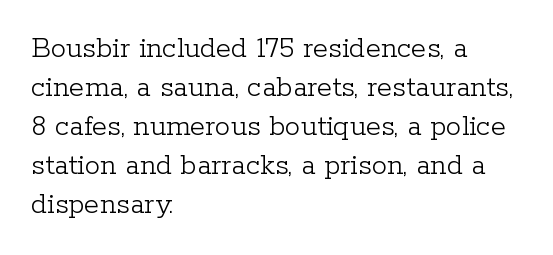
{"serif": "yes", "italic": "no", "bold": "no", "weight": "light", "width": "normal", "stroke_contrast": "low", "x_height": "medium", "monospaced": "no", "underline": "no", "align": "left", "line_spacing": "normal", "line_spacing_ratio": 1.26, "letter_spacing": "normal", "letter_spacing_em": 0.0, "glyph_px": 31}
